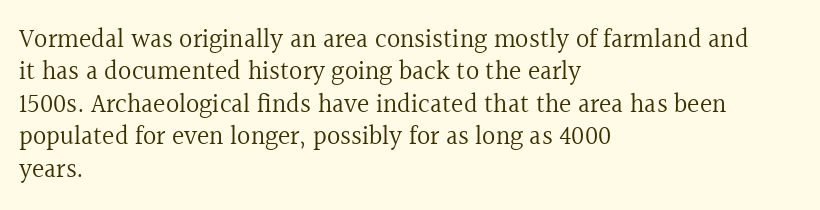
Q: Is the text bold? A: No.
Q: Is the text italic (slanted)? A: No, it is upright.
Q: Is the text underlined? A: No.
Q: How is the paragraph aligned? A: Left-aligned.
Q: Is the spacing between letters normal or unusually wide? A: Normal.
Q: Is the spacing between lines tight, normal or loose? A: Normal.
